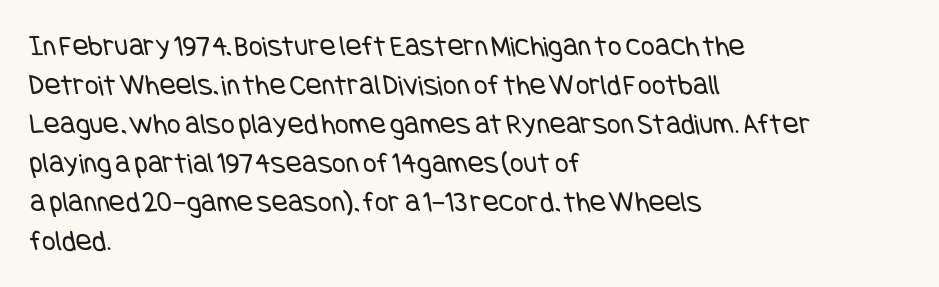
{"serif": "no", "bold": "no", "weight": "regular", "width": "condensed", "stroke_contrast": "low", "x_height": "large", "underline": "no", "align": "left", "line_spacing": "normal", "line_spacing_ratio": 1.3, "letter_spacing": "normal", "letter_spacing_em": 0.0, "glyph_px": 30}
